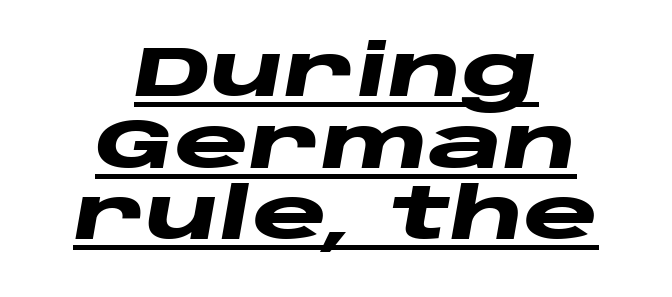
The image shows 71 px heavy, wide type, italic (leaning right); set centered, tight line spacing (1.01x), normal letter spacing, underlined; low stroke contrast and a large x-height.
